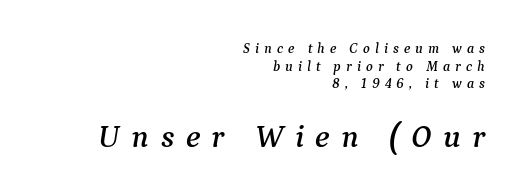
The image shows 32 px serif type, italic (leaning right); set right-aligned, normal line spacing (1.26x), unusually wide letter spacing (+0.36 em), not underlined; the second (bottom) block is 2.29x larger; medium stroke contrast and a medium x-height.
